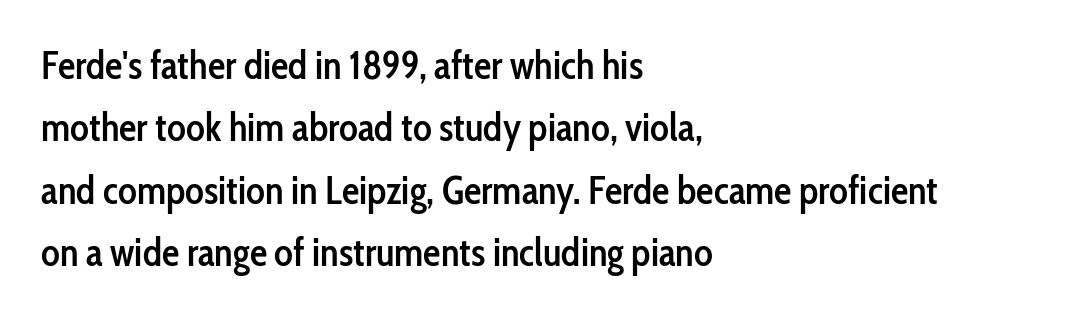
Q: Is the text bold? A: Semi-bold.
Q: Is the text italic (slanted)? A: No, it is upright.
Q: Is the typeface a serif or a sans-serif typeface? A: Sans-serif.
Q: Is the text underlined? A: No.
Q: How is the paragraph aligned? A: Left-aligned.
Q: Is the spacing between letters normal or unusually wide? A: Normal.
Q: Is the spacing between lines tight, normal or loose? A: Normal.
Q: Width (condensed, normal, or wide)? A: Condensed.
Q: Stroke contrast? A: Low.
Q: x-height? A: Medium.
Q: Monospaced? A: No.
